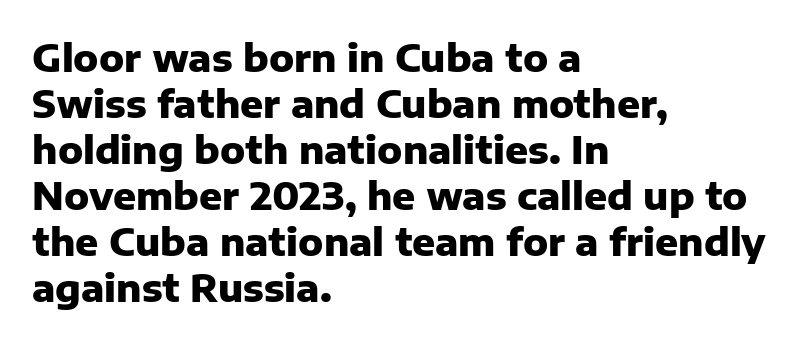
{"serif": "no", "italic": "no", "bold": "yes", "weight": "heavy", "width": "normal", "stroke_contrast": "low", "x_height": "medium", "monospaced": "no", "underline": "no", "align": "left", "line_spacing_ratio": 1.21, "letter_spacing": "normal", "letter_spacing_em": 0.0, "glyph_px": 38}
